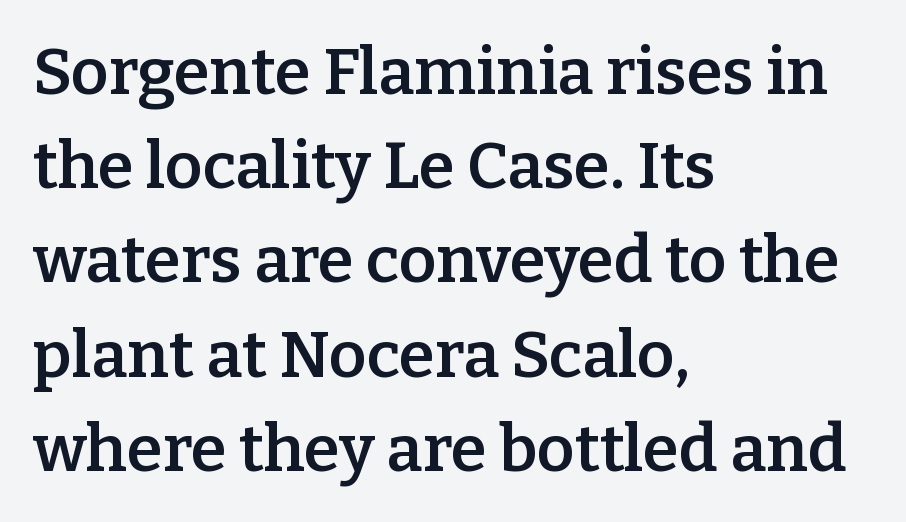
Q: Is the text bold? A: Semi-bold.
Q: Is the text italic (slanted)? A: No, it is upright.
Q: Is the typeface a serif or a sans-serif typeface? A: Serif.
Q: Is the text underlined? A: No.
Q: How is the paragraph aligned? A: Left-aligned.
Q: Is the spacing between letters normal or unusually wide? A: Normal.
Q: Is the spacing between lines tight, normal or loose? A: Normal.
Q: Width (condensed, normal, or wide)? A: Normal.
Q: Stroke contrast? A: Low.
Q: x-height? A: Medium.
Q: Monospaced? A: No.
